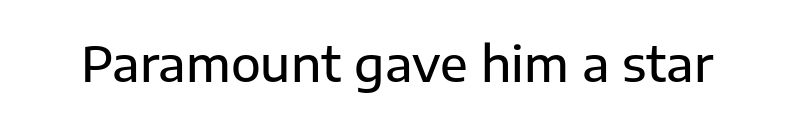
The image shows 49 px sans-serif type, upright; set normal letter spacing, not underlined; low stroke contrast and a medium x-height.
